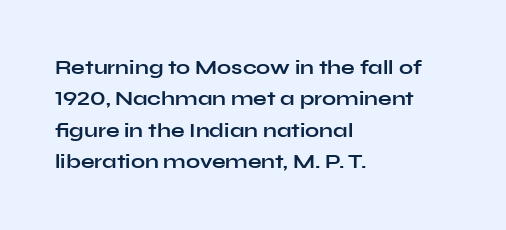
Ascenders rise straight up at ninety degrees. Just letters on the line, the space beneath them empty. Normally led — the rows are evenly, conventionally spaced. Here the glyphs are tracked normally, forming tight word shapes. The characters look thick and weighty, a clear bold.
